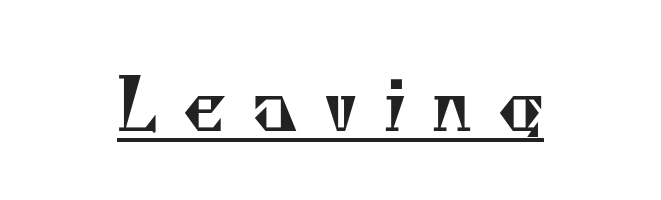
{"serif": "yes", "bold": "no", "weight": "regular", "width": "normal", "stroke_contrast": "medium", "x_height": "small", "monospaced": "no", "underline": "yes", "letter_spacing": "wide", "letter_spacing_em": 0.34, "glyph_px": 71}
